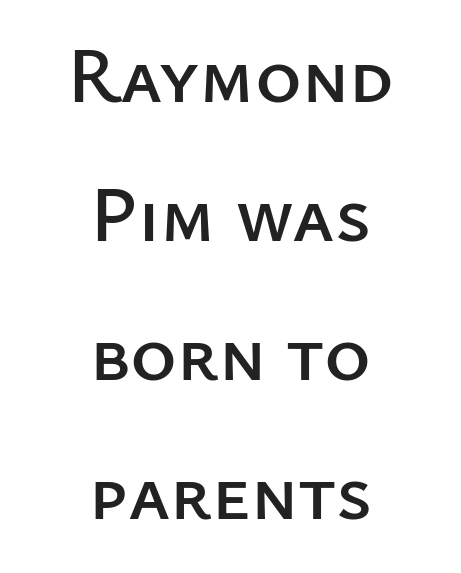
Letter spacing: default. Note the varied advance widths — an 'i' is clearly narrower than an 'm'. This is the regular roman posture of the typeface. Leftover space on each line is divided equally before and after the words. The face used here is a sans, in the tradition of grotesques and geometrics. Has an underline been added? It has not.
